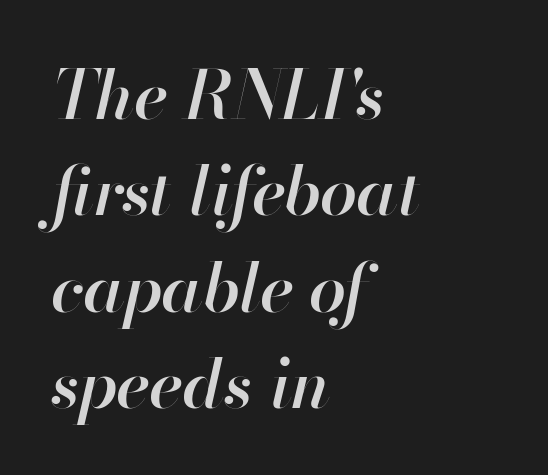
{"italic": "yes", "lean": "right", "slant_degrees": 13, "bold": "semi", "weight": "semibold", "width": "normal", "stroke_contrast": "high", "x_height": "small", "monospaced": "no", "underline": "no", "align": "left", "line_spacing": "normal", "line_spacing_ratio": 1.44, "letter_spacing": "normal", "letter_spacing_em": 0.0, "glyph_px": 67}
